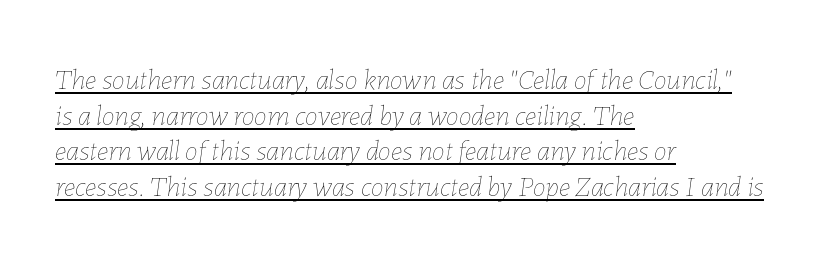
Q: Is the text bold? A: No.
Q: Is the text italic (slanted)? A: Yes, it leans right by about 7 degrees.
Q: Is the text underlined? A: Yes.
Q: How is the paragraph aligned? A: Left-aligned.
Q: Is the spacing between letters normal or unusually wide? A: Normal.
Q: Width (condensed, normal, or wide)? A: Normal.
Q: Stroke contrast? A: Low.
Q: x-height? A: Medium.
Q: Monospaced? A: No.
